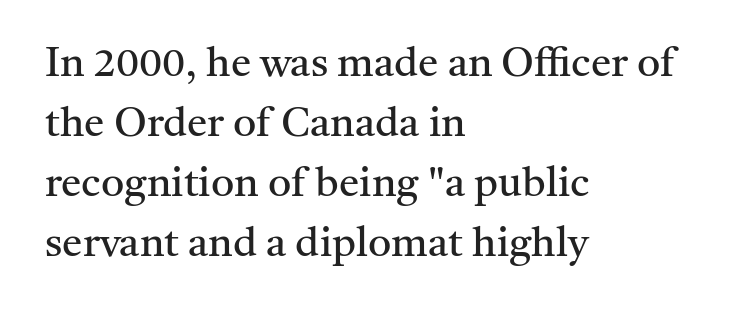
Q: Is the text bold? A: No.
Q: Is the text italic (slanted)? A: No, it is upright.
Q: Is the typeface a serif or a sans-serif typeface? A: Serif.
Q: Is the text underlined? A: No.
Q: How is the paragraph aligned? A: Left-aligned.
Q: Is the spacing between letters normal or unusually wide? A: Normal.
Q: Is the spacing between lines tight, normal or loose? A: Normal.
Q: Width (condensed, normal, or wide)? A: Normal.
Q: Stroke contrast? A: Medium.
Q: x-height? A: Medium.
Q: Monospaced? A: No.
